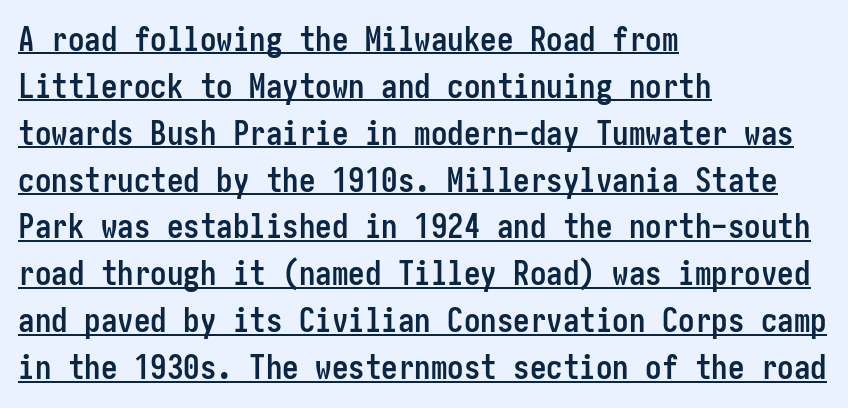
Tracking value appears to be zero — textbook default spacing. Ordinary non-slanted type is in use. The letters are bold, with thick, heavy strokes. Are there feet on the stems? There aren't — it's a sans. A typographer would call this underscored text.
